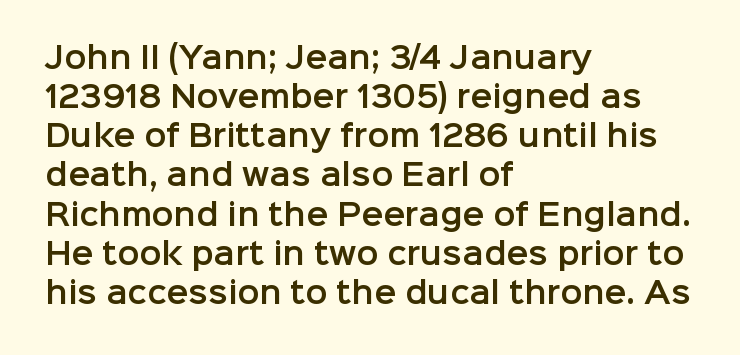
Q: Is the text italic (slanted)? A: No, it is upright.
Q: Is the typeface a serif or a sans-serif typeface? A: Sans-serif.
Q: Is the text underlined? A: No.
Q: How is the paragraph aligned? A: Left-aligned.
Q: Is the spacing between letters normal or unusually wide? A: Normal.
Q: Is the spacing between lines tight, normal or loose? A: Normal.
Q: Width (condensed, normal, or wide)? A: Normal.
Q: Stroke contrast? A: Low.
Q: x-height? A: Medium.
Q: Monospaced? A: No.
